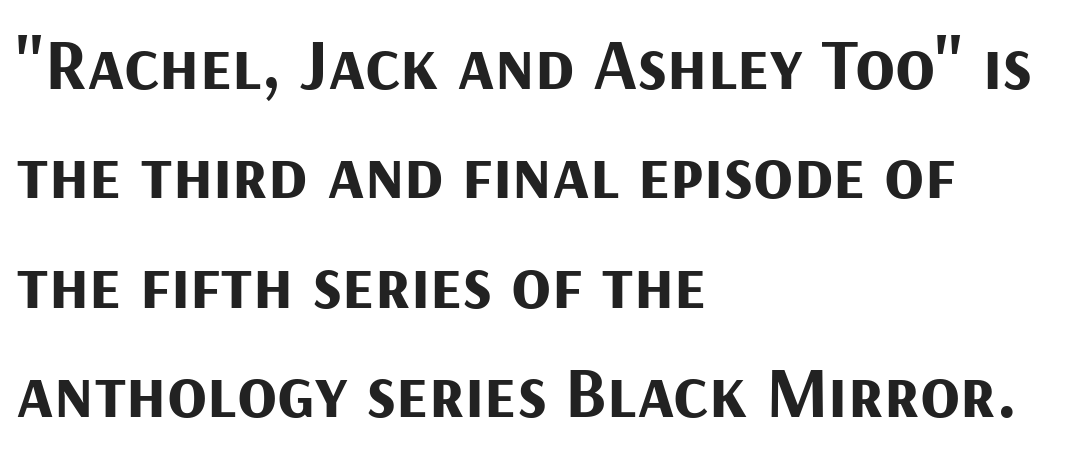
The image shows 73 px bold sans-serif type, upright; set left-aligned, normal line spacing (1.5x), normal letter spacing, not underlined; medium stroke contrast and a medium x-height.
